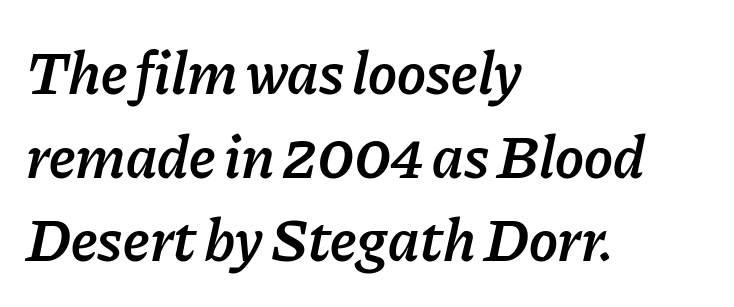
The image shows 61 px semibold type, italic (leaning right); set left-aligned, normal line spacing (1.37x), normal letter spacing, not underlined; low stroke contrast and a medium x-height.
